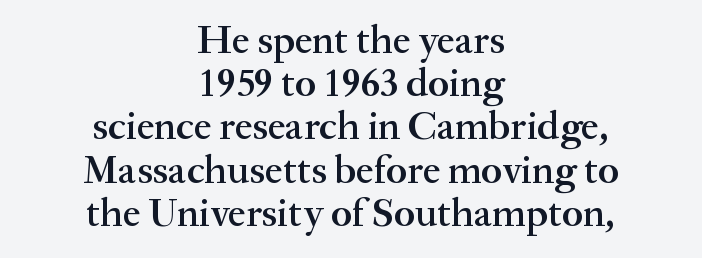
The image shows 40 px semibold serif type, upright; set centered, tight line spacing (1.08x), normal letter spacing, not underlined; medium stroke contrast and a small x-height.
